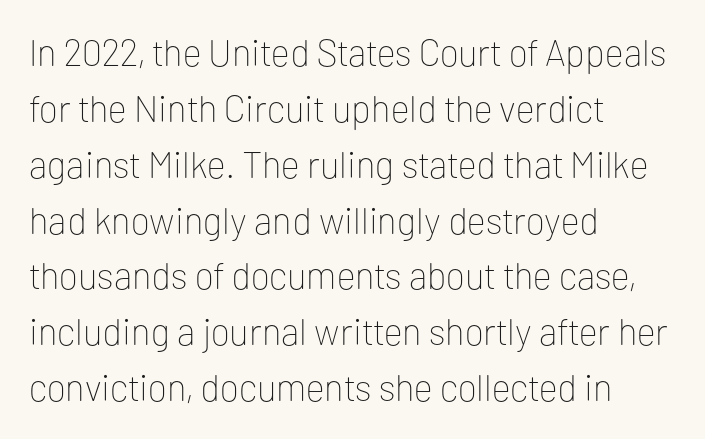
{"serif": "no", "italic": "no", "bold": "no", "weight": "thin", "width": "normal", "stroke_contrast": "low", "x_height": "medium", "monospaced": "no", "underline": "no", "align": "left", "line_spacing": "normal", "line_spacing_ratio": 1.51, "letter_spacing": "normal", "letter_spacing_em": 0.0, "glyph_px": 37}
